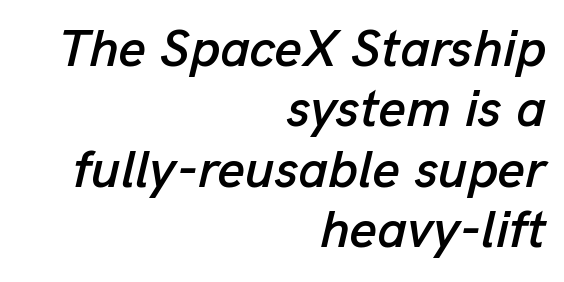
This sample is right-justified, so line beginnings fall wherever the words allow. Plain, unruled lines of type. The type is set solid horizontally, with unmodified tracking. Regarding leading, the lines here are crowded together. The lettering tilts uniformly, giving the passage an italic look.
